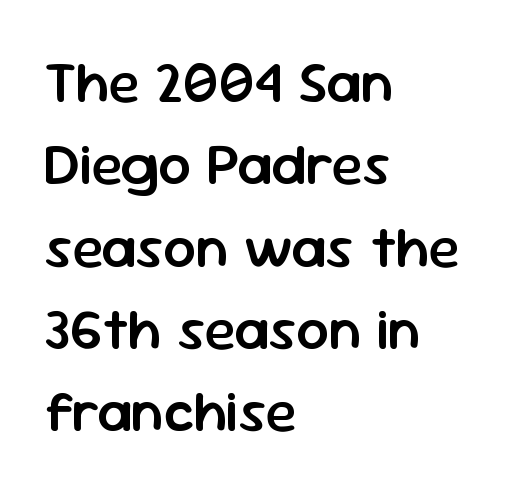
Q: Is the text bold? A: Semi-bold.
Q: Is the text italic (slanted)? A: No, it is upright.
Q: Is the typeface a serif or a sans-serif typeface? A: Sans-serif.
Q: Is the text underlined? A: No.
Q: How is the paragraph aligned? A: Left-aligned.
Q: Is the spacing between letters normal or unusually wide? A: Normal.
Q: Is the spacing between lines tight, normal or loose? A: Normal.
Q: Width (condensed, normal, or wide)? A: Normal.
Q: Stroke contrast? A: Low.
Q: x-height? A: Medium.
Q: Monospaced? A: No.
